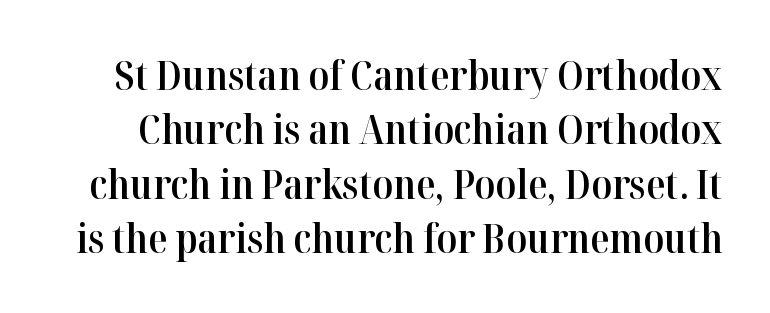
Rendered with straight, roman letterforms. Students, observe: this is what conventionally led text looks like. Looks like regular typesetting: each glyph gets only the width it needs. Compared with typical body copy, the letter spacing here is the same.
